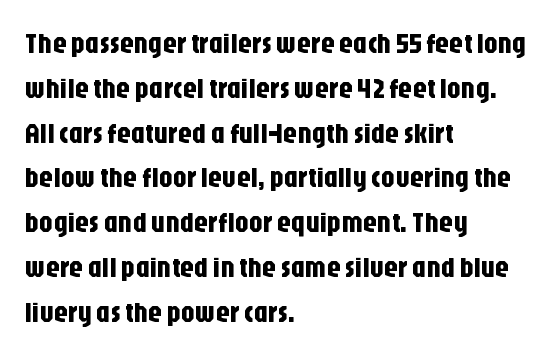
{"serif": "no", "italic": "no", "width": "condensed", "stroke_contrast": "low", "x_height": "large", "monospaced": "no", "underline": "no", "align": "left", "line_spacing": "normal", "line_spacing_ratio": 1.6, "letter_spacing": "normal", "letter_spacing_em": 0.0, "glyph_px": 28}
